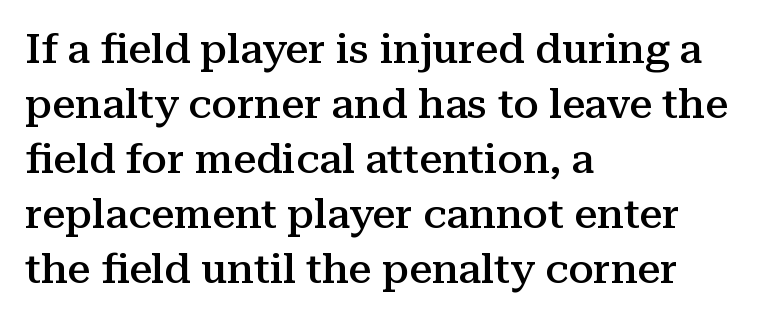
Q: Is the text bold? A: Semi-bold.
Q: Is the text italic (slanted)? A: No, it is upright.
Q: Is the typeface a serif or a sans-serif typeface? A: Serif.
Q: Is the text underlined? A: No.
Q: How is the paragraph aligned? A: Left-aligned.
Q: Is the spacing between letters normal or unusually wide? A: Normal.
Q: Is the spacing between lines tight, normal or loose? A: Normal.
Q: Width (condensed, normal, or wide)? A: Normal.
Q: Stroke contrast? A: Medium.
Q: x-height? A: Medium.
Q: Monospaced? A: No.
